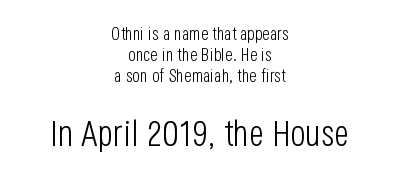
{"serif": "no", "italic": "no", "bold": "no", "weight": "light", "width": "condensed", "stroke_contrast": "low", "x_height": "large", "monospaced": "no", "underline": "no", "align": "center", "line_spacing_ratio": 1.18, "letter_spacing": "normal", "letter_spacing_em": 0.0, "larger_block": "second", "size_ratio": 2.0, "glyph_px": 36}
